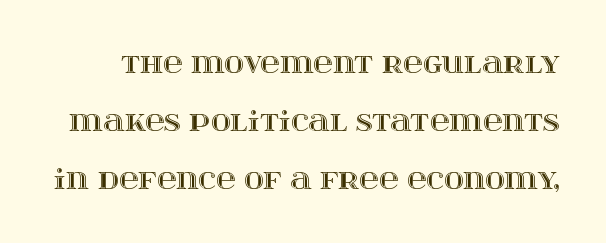
{"italic": "no", "underline": "no", "line_spacing": "loose", "line_spacing_ratio": 2.14, "letter_spacing": "normal", "letter_spacing_em": 0.0, "glyph_px": 27}
